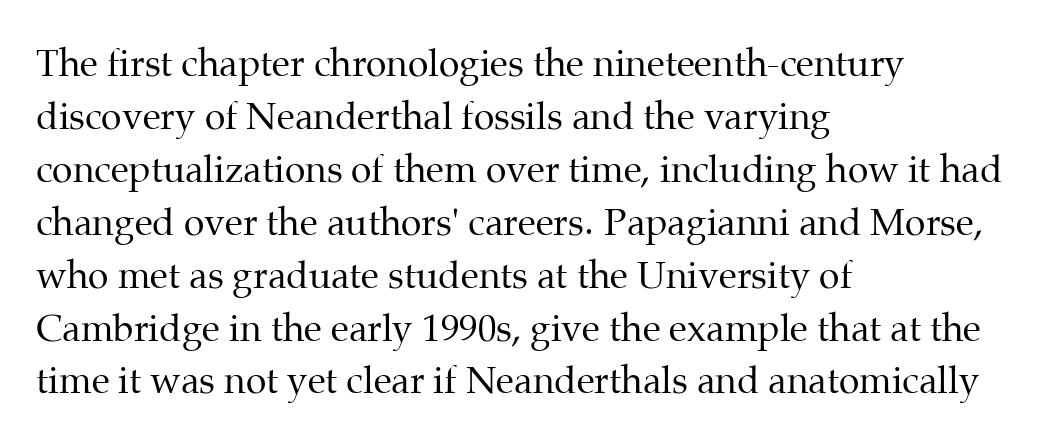
The image shows 37 px regular-weight serif type, upright; set left-aligned, normal line spacing (1.43x), normal letter spacing, not underlined; medium stroke contrast and a medium x-height.
